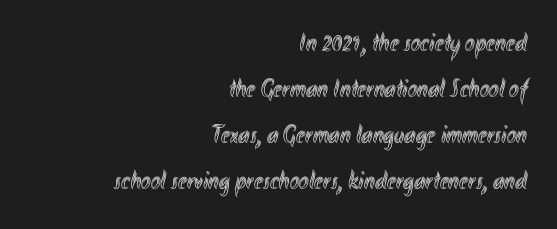
Standard letterfit; no display-style spreading of the glyphs. Decoration check: the copy has no underline. Which margin do the lines hug? The right one — the left edge is uneven.
